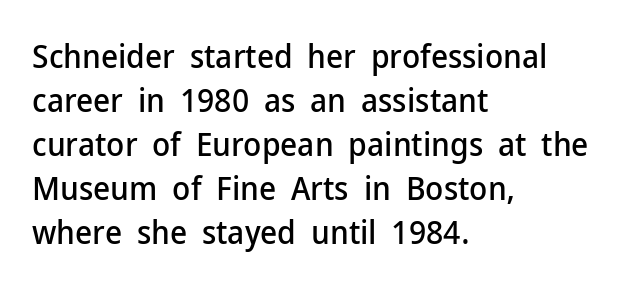
{"serif": "no", "italic": "no", "width": "normal", "stroke_contrast": "low", "x_height": "medium", "monospaced": "no", "underline": "no", "align": "left", "line_spacing": "normal", "line_spacing_ratio": 1.33, "letter_spacing": "normal", "letter_spacing_em": 0.0, "glyph_px": 33}
